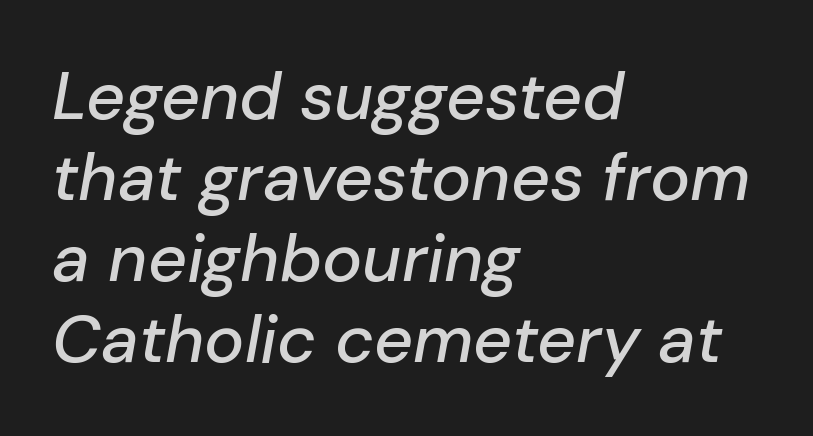
The baseline area is clear. A student would call this left alignment; a typographer would say flush left, rag right. Is the letter spacing exaggerated? No — it looks like the ordinary default. The typography opts for an oblique posture over an upright one. Spacing verdict: proportional, widths tailored to each character.
